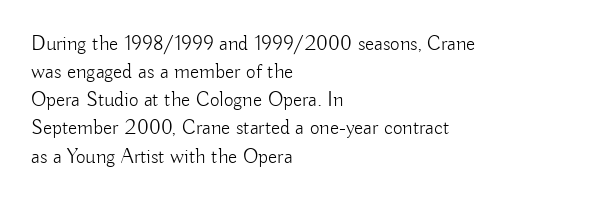
{"italic": "no", "bold": "no", "underline": "no", "align": "left", "line_spacing": "normal", "line_spacing_ratio": 1.34, "letter_spacing": "normal", "letter_spacing_em": 0.0, "glyph_px": 21}
